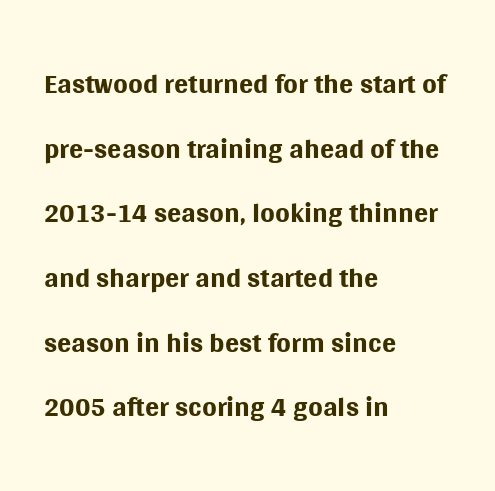
The image shows 42 px regular-weight sans-serif type, upright; set left-aligned, normal line spacing (1.54x), normal letter spacing, not underlined; medium stroke contrast and a large x-height.
